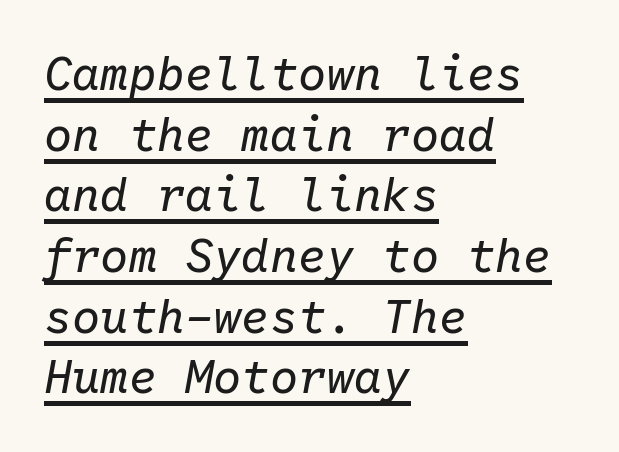
{"italic": "yes", "lean": "right", "slant_degrees": 10, "bold": "no", "weight": "regular", "width": "normal", "stroke_contrast": "low", "x_height": "medium", "monospaced": "yes", "underline": "yes", "align": "left", "line_spacing": "normal", "line_spacing_ratio": 1.29, "letter_spacing": "normal", "letter_spacing_em": 0.0, "glyph_px": 47}
